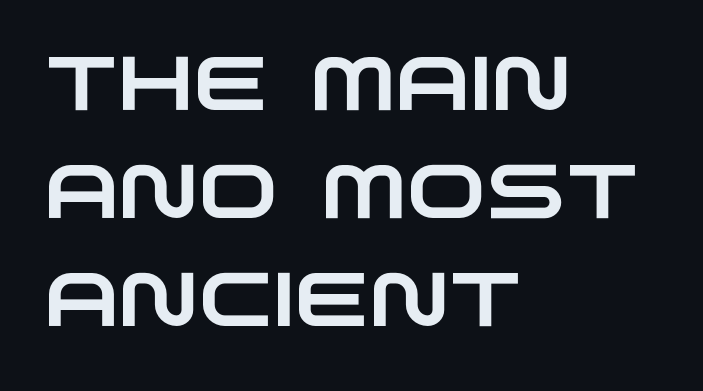
The image shows 76 px wide sans-serif type; set left-aligned, normal line spacing (1.42x), normal letter spacing, not underlined; low stroke contrast and a large x-height.
